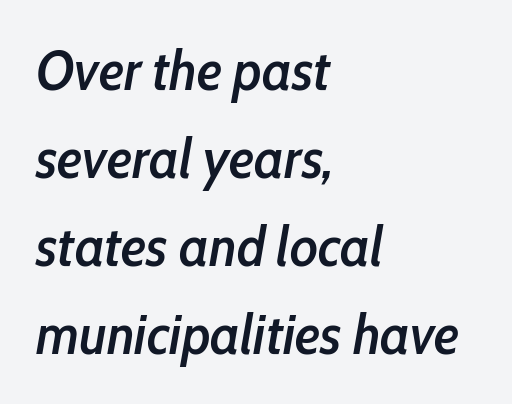
{"italic": "yes", "lean": "right", "slant_degrees": 10, "bold": "semi", "weight": "semibold", "width": "condensed", "stroke_contrast": "low", "x_height": "medium", "monospaced": "no", "underline": "no", "align": "left", "line_spacing": "normal", "line_spacing_ratio": 1.6, "letter_spacing": "normal", "letter_spacing_em": 0.0, "glyph_px": 55}
